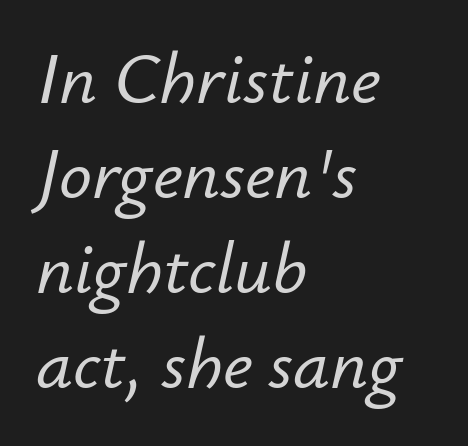
How would I describe the line gaps? Plain and ordinary. Each letter keeps its own natural width here, so spacing adapts to shape. Reading down the block, your eye returns to a fixed left position each line. Rendered with sloped, italic letterforms.
